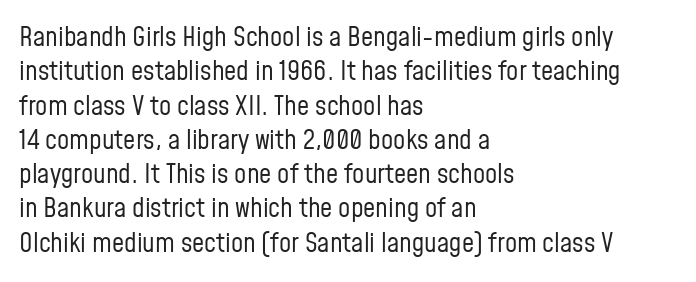
{"italic": "no", "bold": "no", "underline": "no", "align": "left", "line_spacing": "normal", "line_spacing_ratio": 1.27, "letter_spacing": "normal", "letter_spacing_em": 0.0, "glyph_px": 27}
